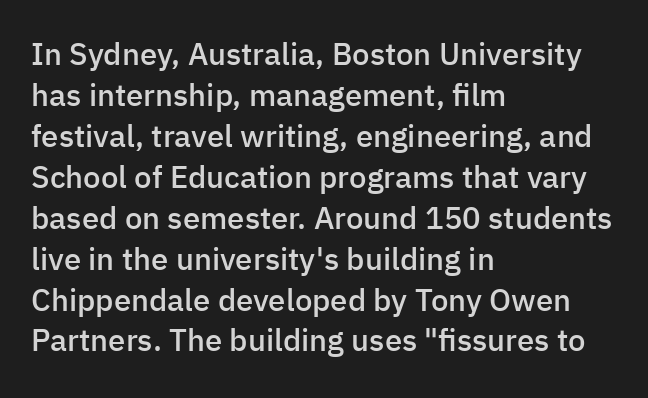
{"serif": "no", "italic": "no", "bold": "semi", "weight": "semibold", "width": "normal", "stroke_contrast": "low", "x_height": "medium", "monospaced": "no", "underline": "no", "align": "left", "line_spacing": "normal", "line_spacing_ratio": 1.32, "letter_spacing": "normal", "letter_spacing_em": 0.0, "glyph_px": 31}
